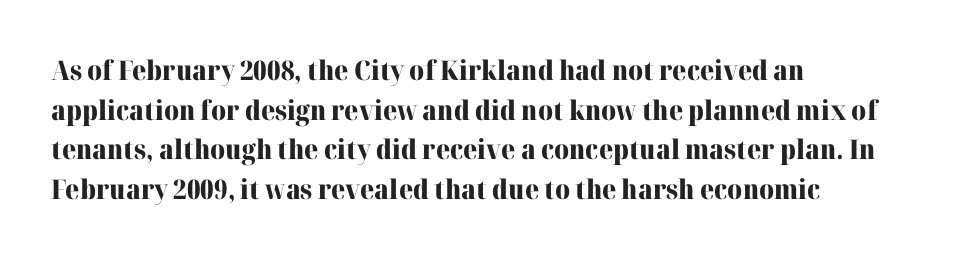
Q: Is the text bold? A: Yes.
Q: Is the text italic (slanted)? A: No, it is upright.
Q: Is the text underlined? A: No.
Q: How is the paragraph aligned? A: Left-aligned.
Q: Is the spacing between letters normal or unusually wide? A: Normal.
Q: Is the spacing between lines tight, normal or loose? A: Normal.
